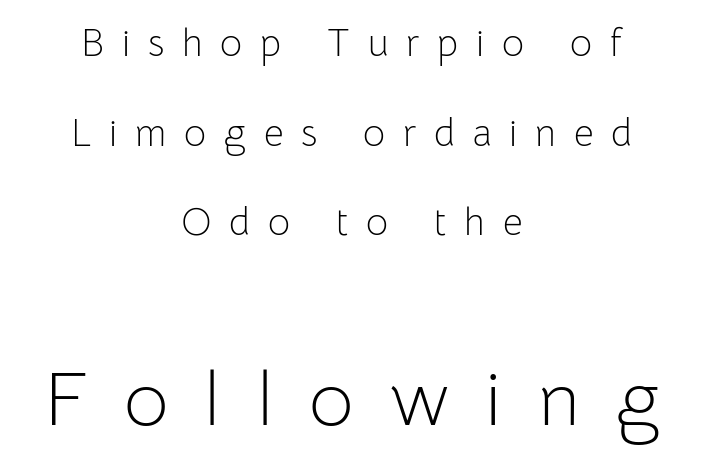
Each line is balanced around a shared central axis. The string is rendered with underlining switched off. The cut favours lightness, reaching ordinary text weight at its darkest. The axis of the letterforms is exactly vertical. Compared with typical body copy, the letter spacing here is much looser. The following chunk of copy outweighs the initial chunk in type size.
